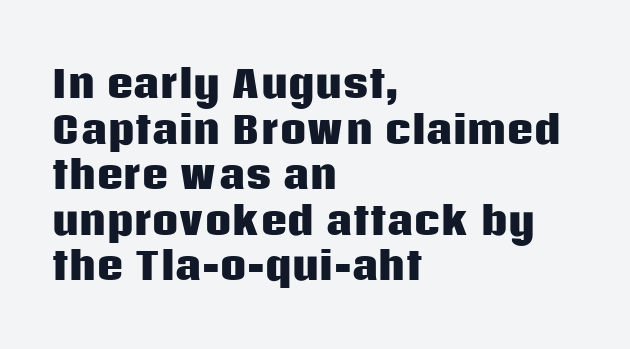
The image shows 37 px heavy sans-serif type, upright; set left-aligned, line spacing 1.23x, normal letter spacing, not underlined; low stroke contrast and a large x-height.
